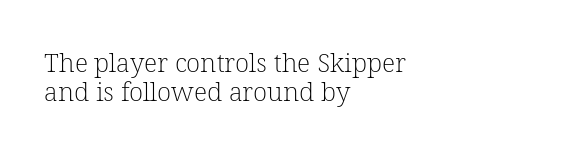
If you measured baseline to baseline, you'd find a short distance. Heaviness? Minimal to ordinary, like unemphasized prose. Rule under the text: the space is simply empty. Where is the straight margin? On the left.
